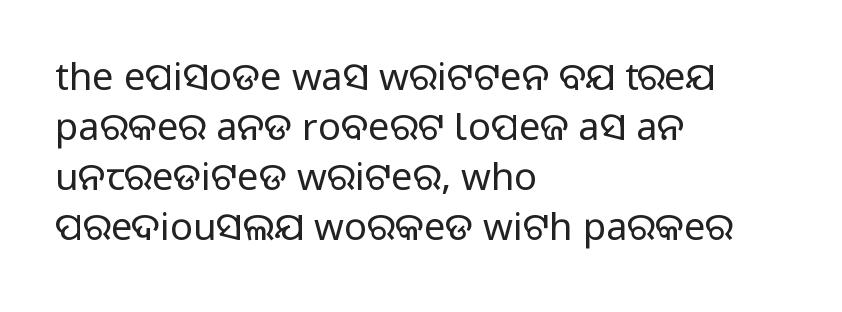
The image shows 38 px regular-weight sans-serif type, upright; set left-aligned, normal line spacing (1.32x), normal letter spacing, not underlined; low stroke contrast and a large x-height.
